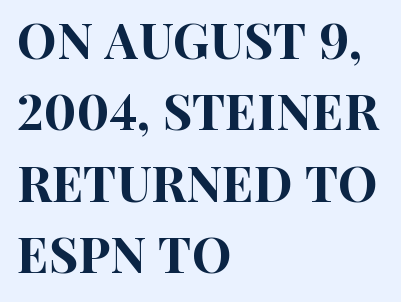
{"serif": "no", "italic": "no", "width": "condensed", "stroke_contrast": "high", "x_height": "large", "monospaced": "no", "underline": "no", "align": "left", "line_spacing": "normal", "line_spacing_ratio": 1.43, "letter_spacing": "normal", "letter_spacing_em": 0.0, "glyph_px": 50}
